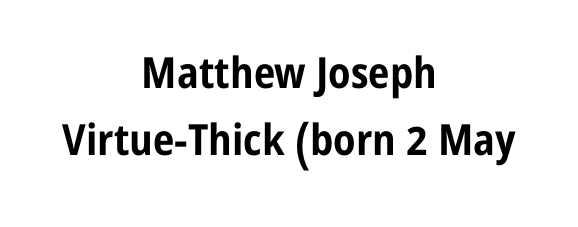
Q: Is the text bold? A: Yes.
Q: Is the text italic (slanted)? A: No, it is upright.
Q: Is the typeface a serif or a sans-serif typeface? A: Sans-serif.
Q: Is the text underlined? A: No.
Q: How is the paragraph aligned? A: Centered.
Q: Is the spacing between letters normal or unusually wide? A: Normal.
Q: Is the spacing between lines tight, normal or loose? A: Normal.
Q: Width (condensed, normal, or wide)? A: Condensed.
Q: Stroke contrast? A: Low.
Q: x-height? A: Medium.
Q: Monospaced? A: No.
